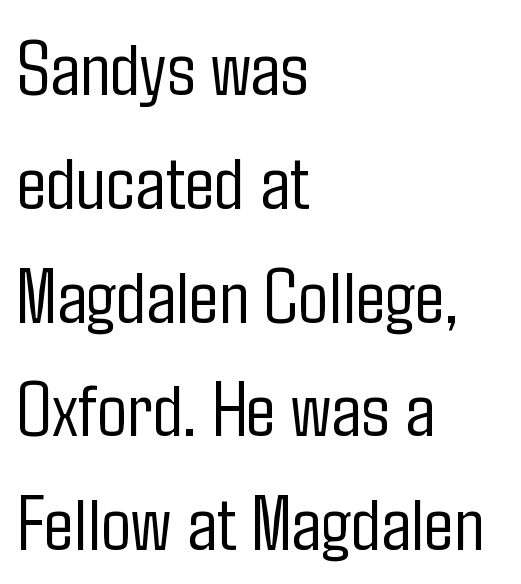
Q: Is the text bold? A: No.
Q: Is the text italic (slanted)? A: No, it is upright.
Q: Is the typeface a serif or a sans-serif typeface? A: Sans-serif.
Q: Is the text underlined? A: No.
Q: How is the paragraph aligned? A: Left-aligned.
Q: Is the spacing between letters normal or unusually wide? A: Normal.
Q: Is the spacing between lines tight, normal or loose? A: Normal.
Q: Width (condensed, normal, or wide)? A: Condensed.
Q: Stroke contrast? A: Low.
Q: x-height? A: Medium.
Q: Monospaced? A: No.
